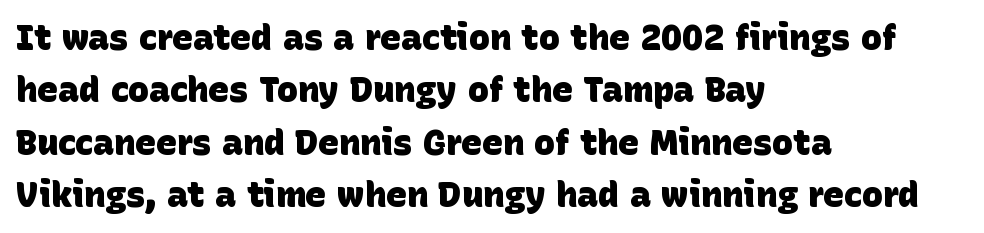
{"serif": "no", "bold": "yes", "weight": "heavy", "width": "normal", "stroke_contrast": "low", "x_height": "large", "monospaced": "no", "underline": "no", "align": "left", "line_spacing": "normal", "line_spacing_ratio": 1.5, "letter_spacing": "normal", "letter_spacing_em": 0.0, "glyph_px": 35}
